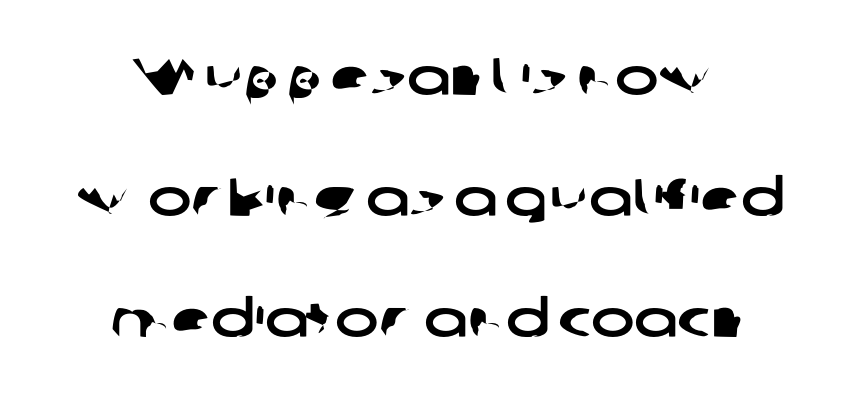
Nothing unusual about the tracking: characters are spaced as the font intends. Is this a fixed-width face? No — the glyphs have proportional, varying widths. The rendering uses a large line-height, opening up the rows. The text was rendered using a sans face with plain stroke endings. The strip under each line holds only bare page.
